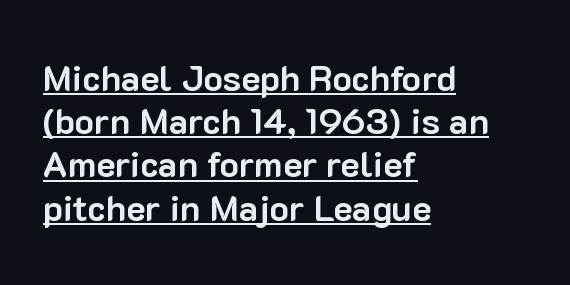
Typeset ragged right — the left edge is the straight one. Nope, no serifs anywhere on these letters. Nope, not italic — everything's standing straight. Underlined type. Here the designer chose a conventional face with non-uniform glyph widths. Standard letterfit; no display-style spreading of the glyphs.
